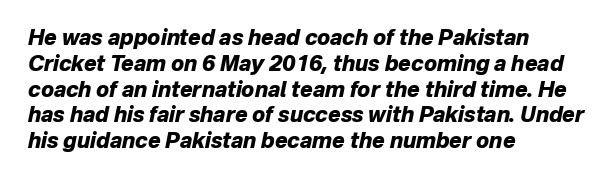
The image shows 21 px bold type, italic (leaning right); set left-aligned, line spacing 1.23x, normal letter spacing, not underlined.
